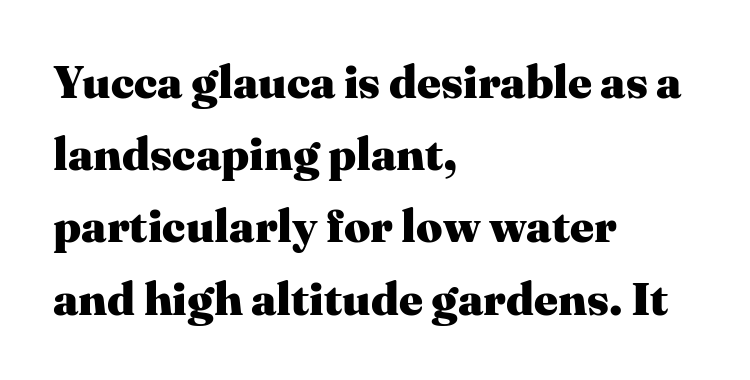
The strip under each line holds only bare page. In terms of weight, the rendering is a true, heavy bold. Here the designer chose a conventional face with non-uniform glyph widths. Horizontal bands of white between lines are of average thickness.
